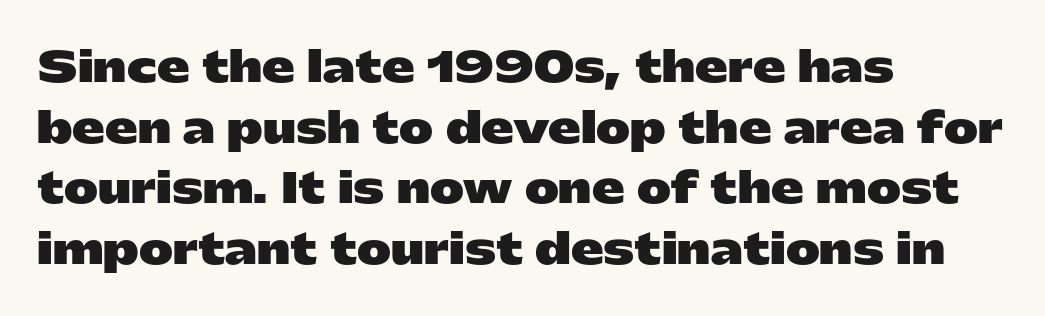
The foot of each line stays bare and open. Each letter keeps its own natural width here, so spacing adapts to shape. The rendering uses a moderate line-height, typical for paragraphs. The rendering shows plain stroke endings on the letterforms — a sans-serif design. You can tell it's not italic because the verticals are truly vertical. Caption: standard tracking, unaltered.
